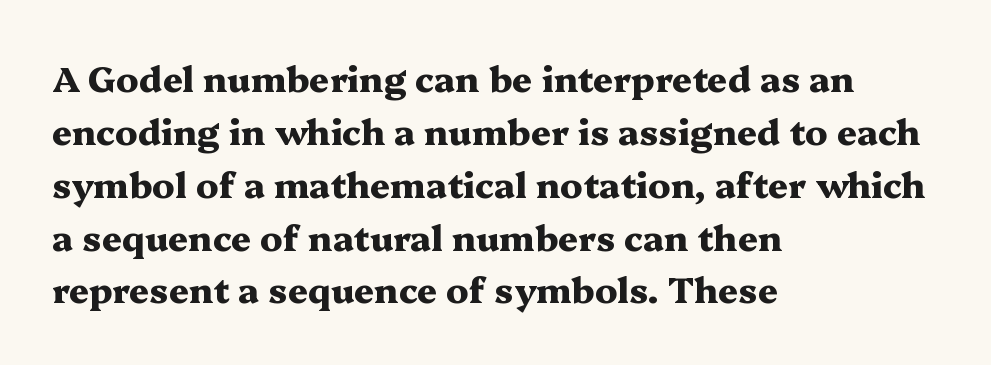
Q: Is the text bold? A: Yes.
Q: Is the text italic (slanted)? A: No, it is upright.
Q: Is the typeface a serif or a sans-serif typeface? A: Serif.
Q: Is the text underlined? A: No.
Q: How is the paragraph aligned? A: Left-aligned.
Q: Is the spacing between letters normal or unusually wide? A: Normal.
Q: Is the spacing between lines tight, normal or loose? A: Normal.
Q: Width (condensed, normal, or wide)? A: Wide.
Q: Stroke contrast? A: Medium.
Q: x-height? A: Medium.
Q: Monospaced? A: No.
